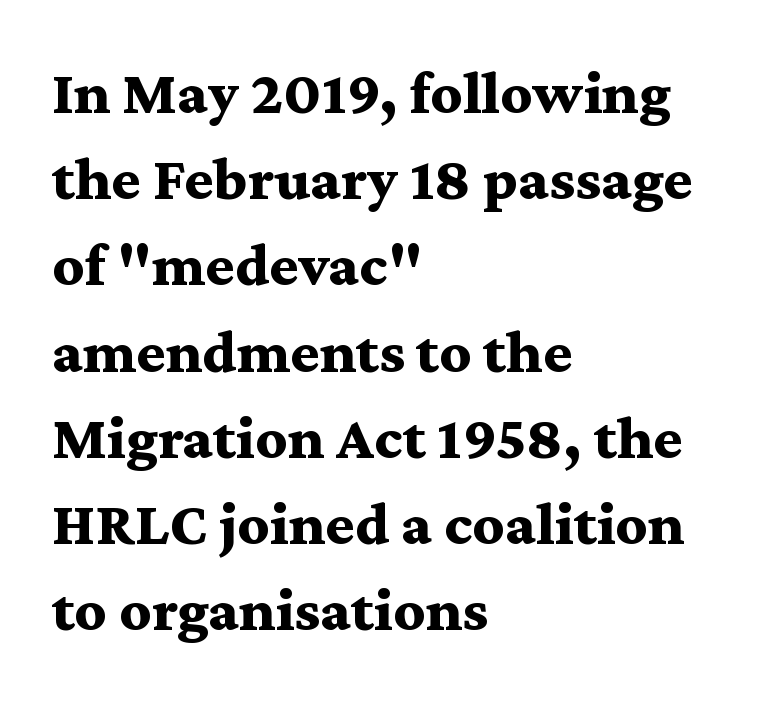
Serif or sans? Serif — the stroke terminals have little feet. Line starts are locked; line ends wander. Nobody touched the tracking dial on this one. The letters advance in unequal steps, a hallmark of proportional type.
